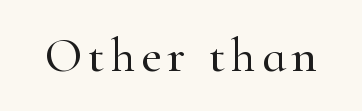
The designer went with a serif here, giving each stem small feet. Upright lettering throughout. The zone under the glyphs is completely vacant. The passage shown is typed in a proportional face where columns would drift.
